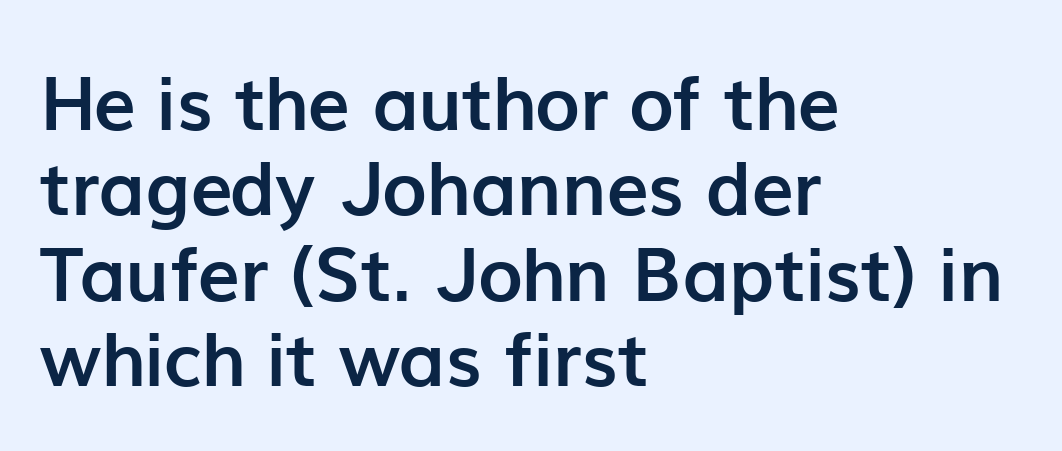
{"serif": "no", "italic": "no", "bold": "yes", "weight": "semibold", "width": "normal", "stroke_contrast": "low", "x_height": "medium", "monospaced": "no", "underline": "no", "align": "left", "line_spacing": "tight", "line_spacing_ratio": 1.14, "letter_spacing": "normal", "letter_spacing_em": 0.0, "glyph_px": 75}
